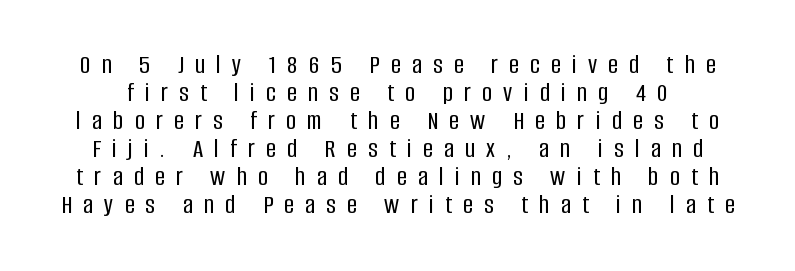
The image shows 27 px text type, upright; set tight line spacing (1.04x), unusually wide letter spacing (+0.42 em), not underlined.
